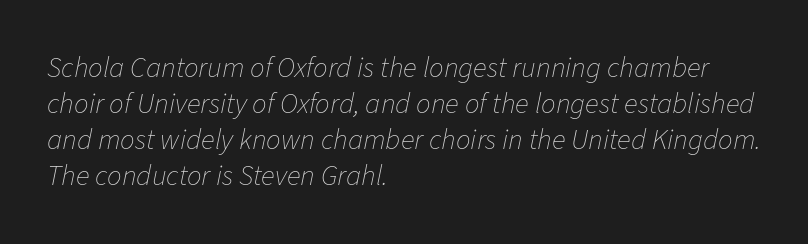
Q: Is the text bold? A: No.
Q: Is the text italic (slanted)? A: Yes, it leans right by about 11 degrees.
Q: Is the text underlined? A: No.
Q: How is the paragraph aligned? A: Left-aligned.
Q: Is the spacing between letters normal or unusually wide? A: Normal.
Q: Width (condensed, normal, or wide)? A: Normal.
Q: Stroke contrast? A: Low.
Q: x-height? A: Medium.
Q: Monospaced? A: No.
